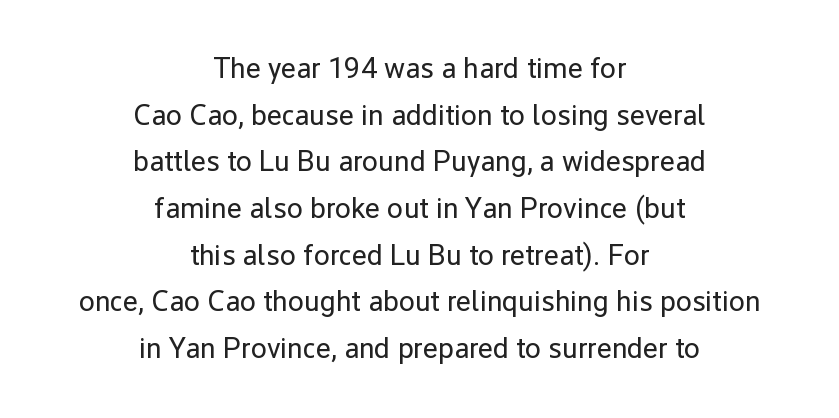
Q: Is the text bold? A: No.
Q: Is the text italic (slanted)? A: No, it is upright.
Q: Is the typeface a serif or a sans-serif typeface? A: Sans-serif.
Q: Is the text underlined? A: No.
Q: How is the paragraph aligned? A: Centered.
Q: Is the spacing between letters normal or unusually wide? A: Normal.
Q: Is the spacing between lines tight, normal or loose? A: Normal.
Q: Width (condensed, normal, or wide)? A: Normal.
Q: Stroke contrast? A: Low.
Q: x-height? A: Medium.
Q: Monospaced? A: No.
